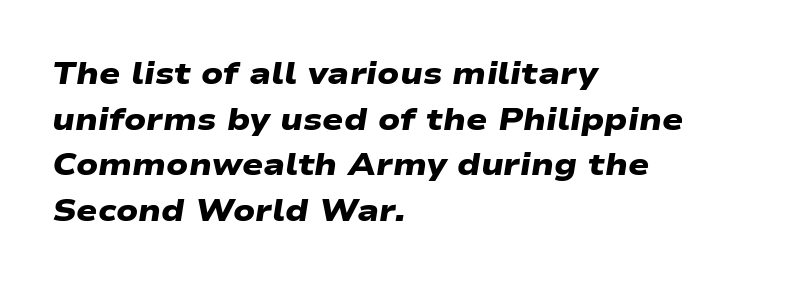
The image shows 31 px heavy, wide sans-serif type; set left-aligned, normal line spacing (1.47x), normal letter spacing, not underlined; low stroke contrast and a medium x-height.
